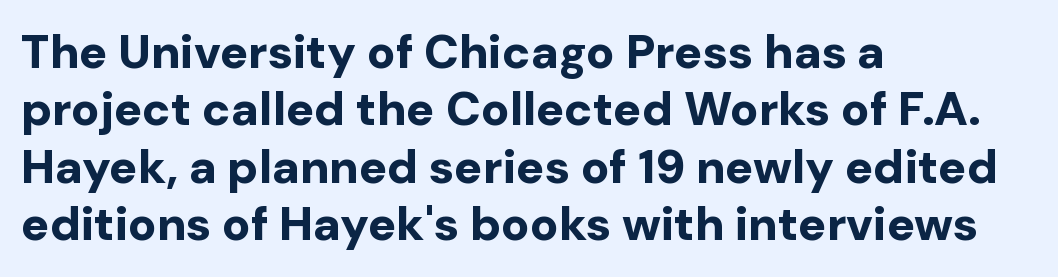
{"serif": "no", "italic": "no", "bold": "yes", "weight": "bold", "width": "normal", "stroke_contrast": "low", "x_height": "medium", "monospaced": "no", "underline": "no", "align": "left", "line_spacing_ratio": 1.22, "letter_spacing": "normal", "letter_spacing_em": 0.0, "glyph_px": 47}
